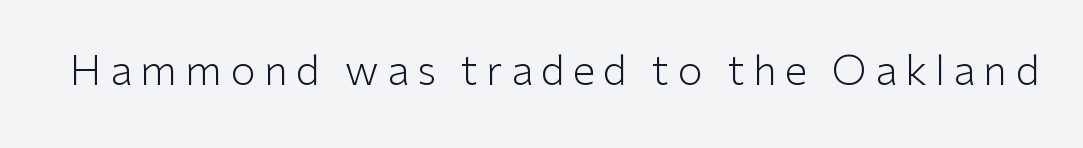
The image shows 41 px light sans-serif type, upright; set unusually wide letter spacing (+0.2 em), not underlined; low stroke contrast and a medium x-height.
